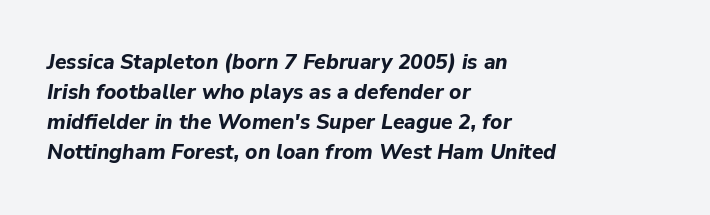
The image shows 21 px bold type, italic (leaning right); set left-aligned, normal line spacing (1.43x), normal letter spacing, not underlined.
